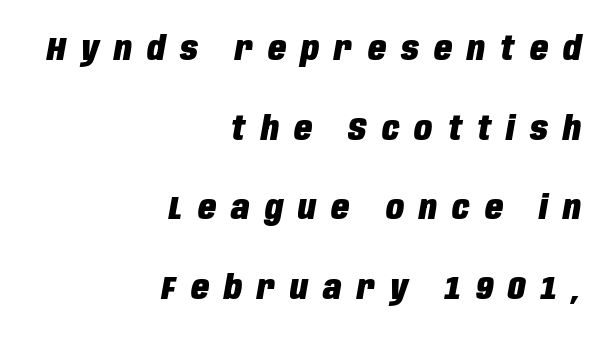
Q: Is the text bold? A: Yes.
Q: Is the text italic (slanted)? A: Yes, it leans right by about 10 degrees.
Q: Is the text underlined? A: No.
Q: How is the paragraph aligned? A: Right-aligned.
Q: Is the spacing between letters normal or unusually wide? A: Unusually wide.
Q: Is the spacing between lines tight, normal or loose? A: Loose.
Q: Width (condensed, normal, or wide)? A: Condensed.
Q: Stroke contrast? A: Low.
Q: x-height? A: Large.
Q: Monospaced? A: No.
